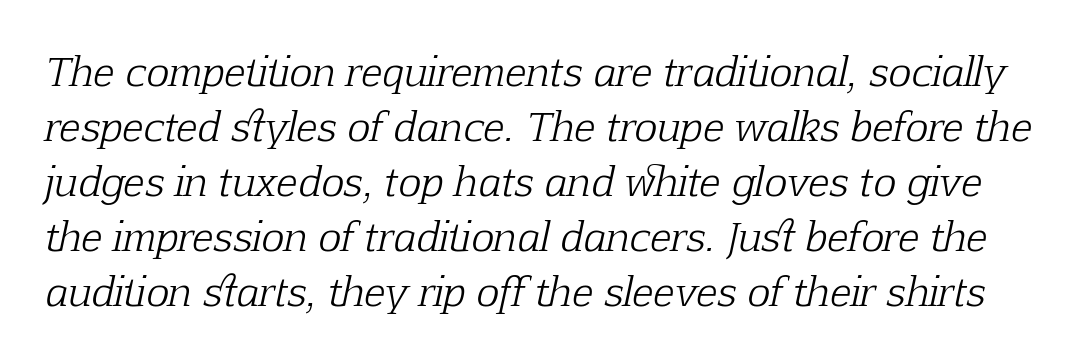
{"serif": "yes", "italic": "yes", "lean": "right", "slant_degrees": 12, "bold": "no", "weight": "light", "width": "normal", "stroke_contrast": "low", "x_height": "medium", "monospaced": "no", "underline": "no", "line_spacing": "normal", "line_spacing_ratio": 1.41, "letter_spacing": "normal", "letter_spacing_em": 0.0, "glyph_px": 39}
